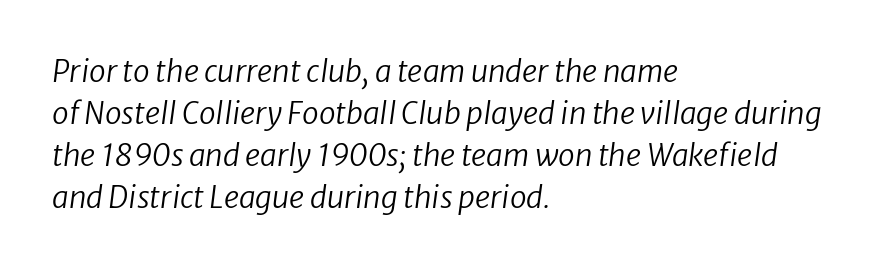
{"italic": "yes", "lean": "right", "slant_degrees": 8, "bold": "no", "weight": "regular", "width": "normal", "stroke_contrast": "low", "x_height": "medium", "monospaced": "no", "underline": "no", "align": "left", "line_spacing": "normal", "line_spacing_ratio": 1.4, "letter_spacing": "normal", "letter_spacing_em": 0.0, "glyph_px": 30}
